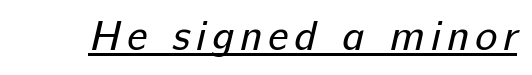
{"serif": "no", "bold": "no", "weight": "regular", "width": "normal", "stroke_contrast": "low", "x_height": "medium", "monospaced": "no", "underline": "yes", "glyph_px": 42}
